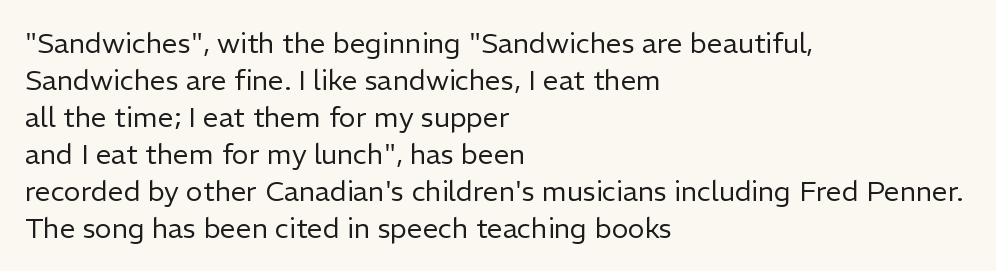
The image shows 28 px regular-weight sans-serif type, upright; set left-aligned, normal line spacing (1.32x), normal letter spacing, not underlined; low stroke contrast and a medium x-height.
